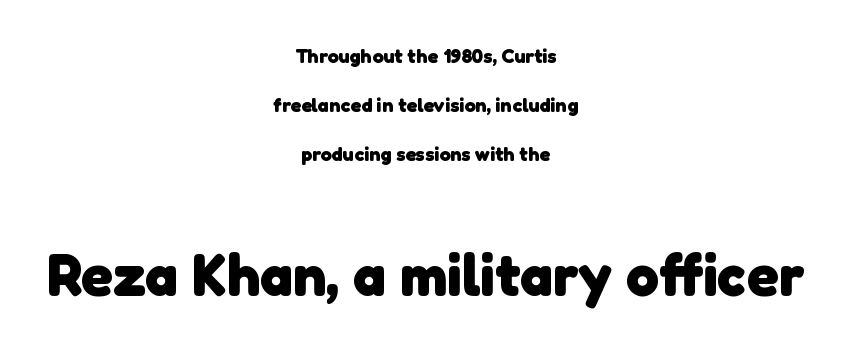
The image shows 59 px heavy sans-serif type; set centered, loose line spacing (2.44x), normal letter spacing, not underlined; the second (bottom) block is 2.95x larger; low stroke contrast and a medium x-height.
